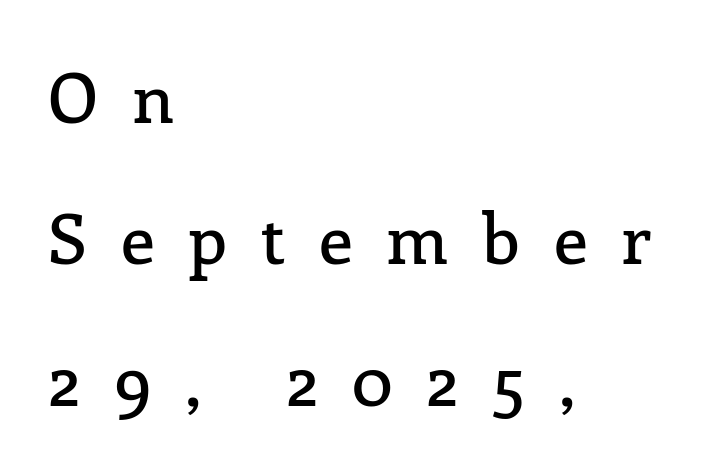
Q: Is the text italic (slanted)? A: No, it is upright.
Q: Is the typeface a serif or a sans-serif typeface? A: Serif.
Q: Is the text underlined? A: No.
Q: How is the paragraph aligned? A: Left-aligned.
Q: Is the spacing between letters normal or unusually wide? A: Unusually wide.
Q: Is the spacing between lines tight, normal or loose? A: Loose.
Q: Width (condensed, normal, or wide)? A: Normal.
Q: Stroke contrast? A: Low.
Q: x-height? A: Medium.
Q: Monospaced? A: No.
